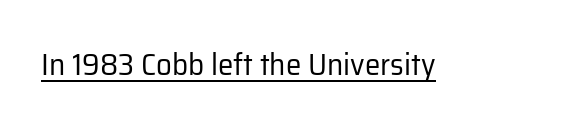
{"serif": "no", "italic": "no", "bold": "no", "weight": "regular", "width": "normal", "stroke_contrast": "low", "x_height": "medium", "monospaced": "no", "underline": "yes", "letter_spacing": "normal", "letter_spacing_em": 0.0, "glyph_px": 31}
